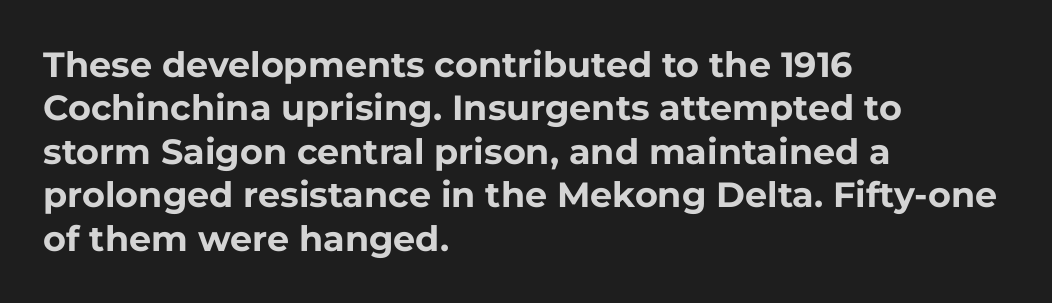
Q: Is the text bold? A: Yes.
Q: Is the text italic (slanted)? A: No, it is upright.
Q: Is the typeface a serif or a sans-serif typeface? A: Sans-serif.
Q: Is the text underlined? A: No.
Q: How is the paragraph aligned? A: Left-aligned.
Q: Is the spacing between letters normal or unusually wide? A: Normal.
Q: Width (condensed, normal, or wide)? A: Normal.
Q: Stroke contrast? A: Low.
Q: x-height? A: Medium.
Q: Monospaced? A: No.
